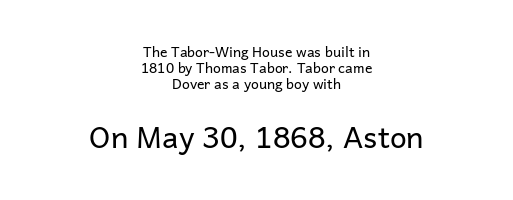
Each letter keeps its own natural width here, so spacing adapts to shape. The face used here is a sans, in the tradition of grotesques and geometrics. These lines were composed using upright roman letters. Leading is clearly below the norm, producing a dense column.
